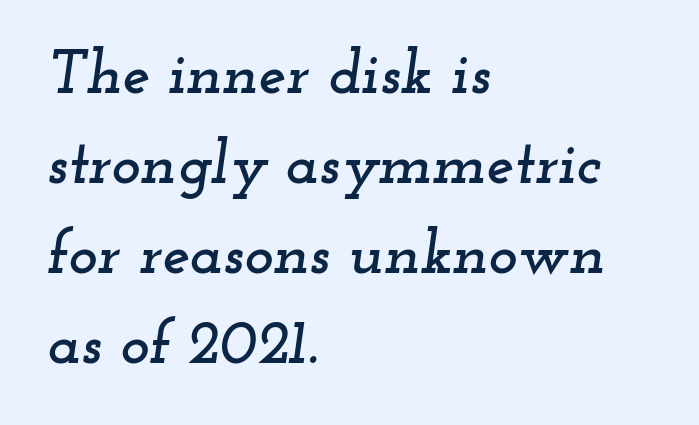
Q: Is the text italic (slanted)? A: Yes, it leans right by about 12 degrees.
Q: Is the typeface a serif or a sans-serif typeface? A: Serif.
Q: Is the text underlined? A: No.
Q: How is the paragraph aligned? A: Left-aligned.
Q: Is the spacing between letters normal or unusually wide? A: Normal.
Q: Is the spacing between lines tight, normal or loose? A: Normal.
Q: Width (condensed, normal, or wide)? A: Wide.
Q: Stroke contrast? A: Low.
Q: x-height? A: Small.
Q: Monospaced? A: No.
